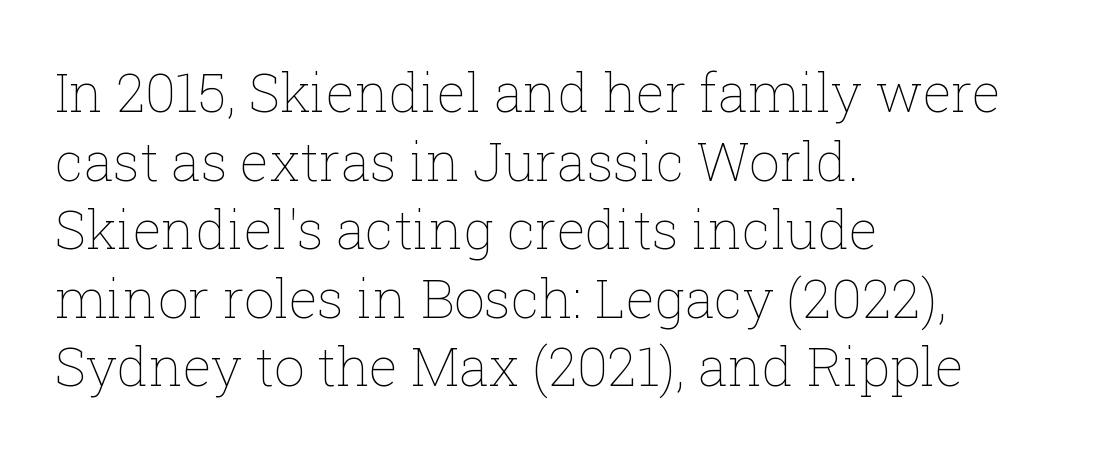
Q: Is the text bold? A: No.
Q: Is the text italic (slanted)? A: No, it is upright.
Q: Is the text underlined? A: No.
Q: How is the paragraph aligned? A: Left-aligned.
Q: Is the spacing between letters normal or unusually wide? A: Normal.
Q: Is the spacing between lines tight, normal or loose? A: Normal.
Q: Width (condensed, normal, or wide)? A: Normal.
Q: Stroke contrast? A: Low.
Q: x-height? A: Medium.
Q: Monospaced? A: No.
